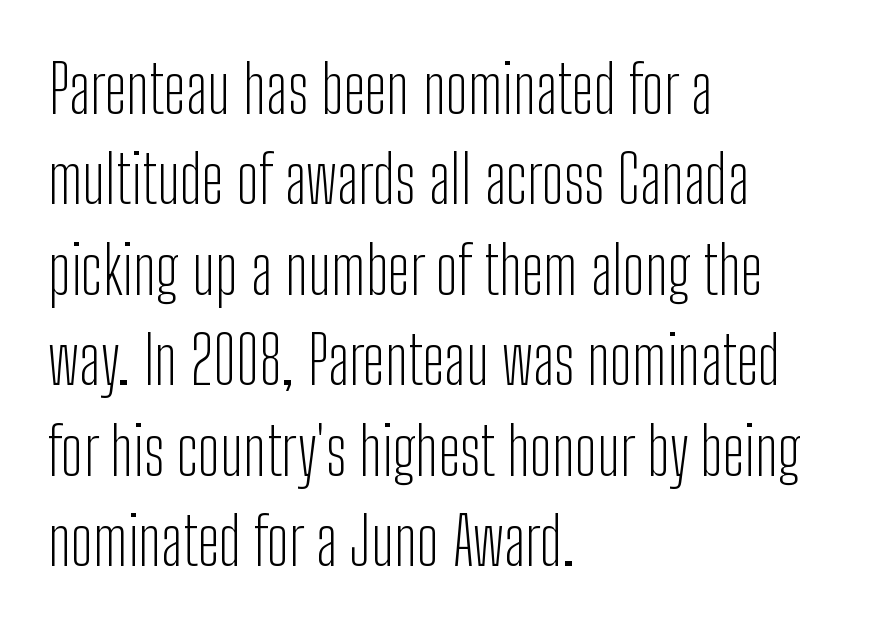
The image shows 66 px light, condensed sans-serif type, upright; set left-aligned, normal line spacing (1.37x), normal letter spacing, not underlined; low stroke contrast and a medium x-height.
